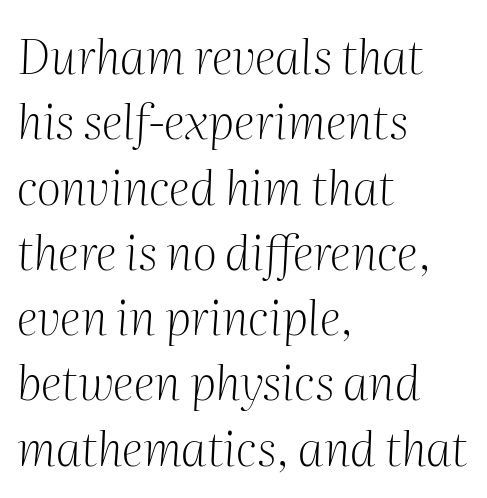
{"serif": "yes", "italic": "yes", "lean": "right", "slant_degrees": 2, "bold": "no", "weight": "light", "width": "normal", "stroke_contrast": "medium", "x_height": "medium", "monospaced": "no", "underline": "no", "align": "left", "line_spacing": "normal", "line_spacing_ratio": 1.36, "letter_spacing": "normal", "letter_spacing_em": 0.0, "glyph_px": 48}
